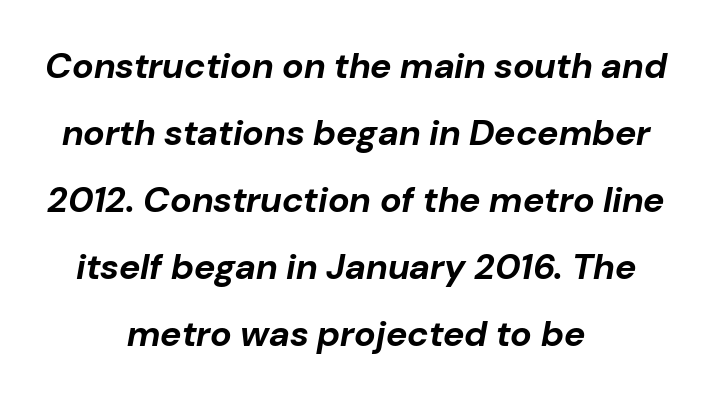
A clean baseline with only descenders dipping below it. Spacing verdict: proportional, widths tailored to each character. The tracking reads as untouched default to a designer's eye. These words are printed bold, with thick strokes throughout.
